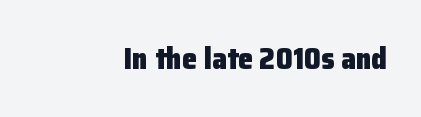
Q: Is the text bold? A: Yes.
Q: Is the text italic (slanted)? A: No, it is upright.
Q: Is the typeface a serif or a sans-serif typeface? A: Sans-serif.
Q: Is the text underlined? A: No.
Q: How is the paragraph aligned? A: Right-aligned.
Q: Is the spacing between letters normal or unusually wide? A: Normal.
Q: Width (condensed, normal, or wide)? A: Normal.
Q: Stroke contrast? A: Low.
Q: x-height? A: Medium.
Q: Monospaced? A: No.
